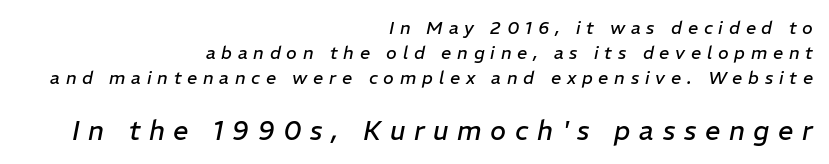
The image shows 27 px text type, italic (leaning right); set right-aligned, normal line spacing (1.39x), unusually wide letter spacing (+0.32 em), not underlined; the second (bottom) block is 1.5x larger.
